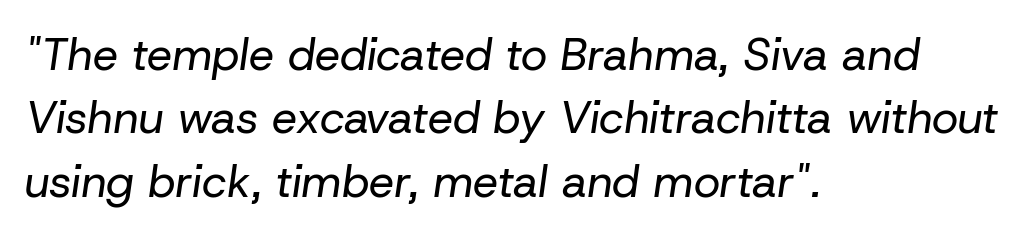
{"italic": "yes", "lean": "right", "slant_degrees": 8, "bold": "no", "weight": "regular", "width": "normal", "stroke_contrast": "low", "x_height": "medium", "monospaced": "no", "underline": "no", "align": "left", "line_spacing": "normal", "line_spacing_ratio": 1.41, "letter_spacing": "normal", "letter_spacing_em": 0.0, "glyph_px": 45}
